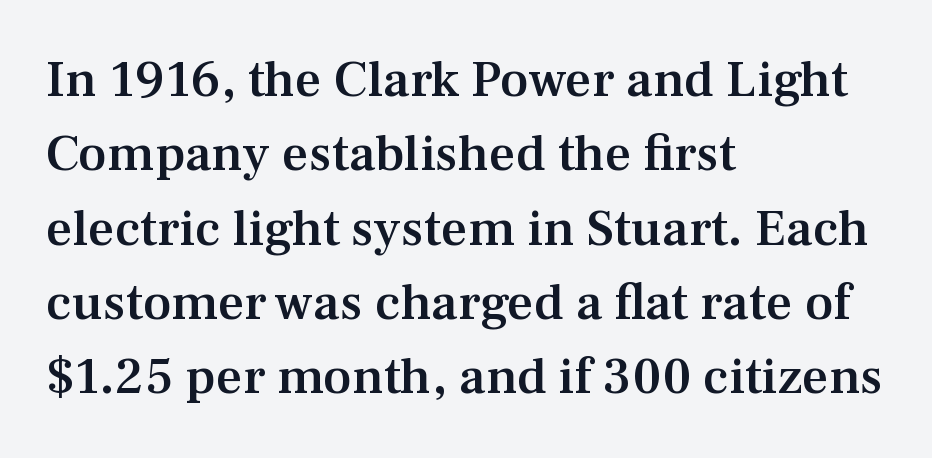
{"serif": "yes", "italic": "no", "bold": "semi", "weight": "semibold", "width": "normal", "stroke_contrast": "medium", "x_height": "medium", "monospaced": "no", "underline": "no", "align": "left", "line_spacing": "normal", "line_spacing_ratio": 1.43, "letter_spacing": "normal", "letter_spacing_em": 0.0, "glyph_px": 52}
